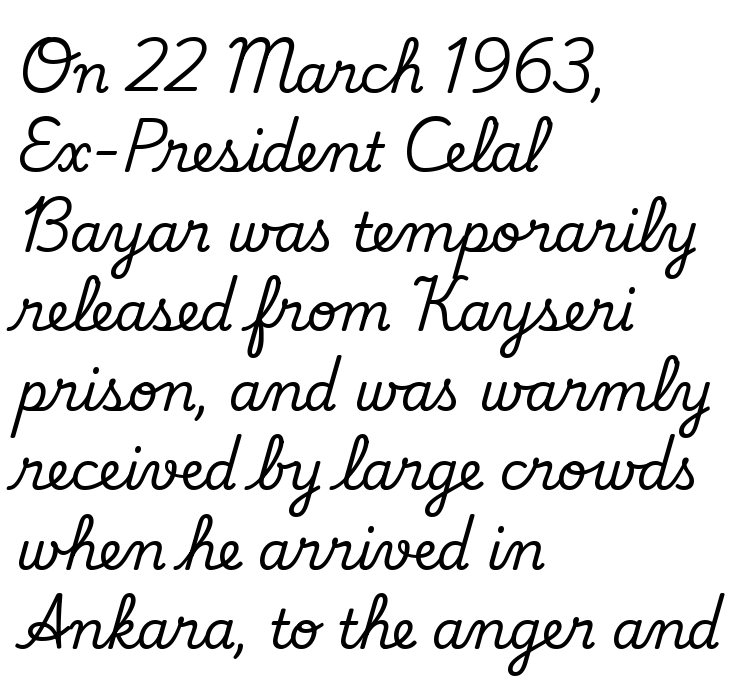
Descenders hang freely into open space. How would I describe the line gaps? Plain and ordinary. The face used here is rendered with its standard letterfit. A student would call this left alignment; a typographer would say flush left, rag right.
